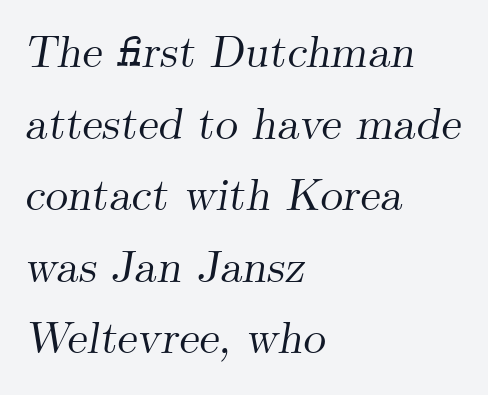
The gap between lines stays unmarked. Teacher's note: observe the even left margin — that is flush-left alignment. The glyphs look as if they've been sheared to an angle. The text was rendered using a seriffed face with decorative stroke endings.
